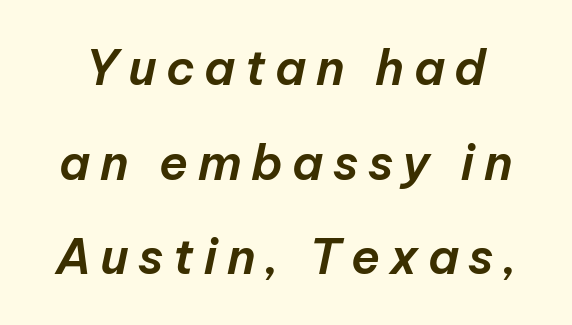
The image shows 48 px text type, italic (leaning right); set loose line spacing (1.97x), unusually wide letter spacing (+0.2 em), not underlined; low stroke contrast and a medium x-height.
